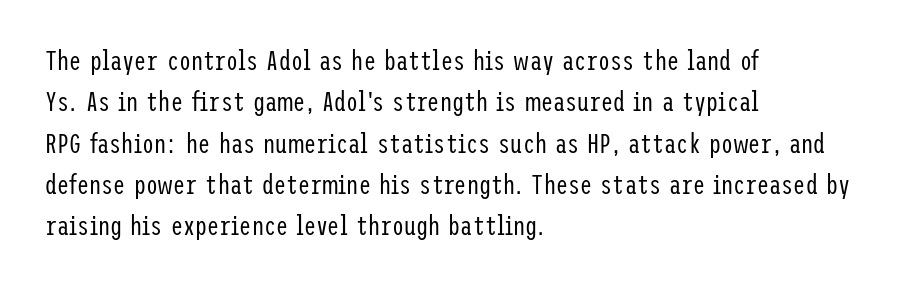
{"italic": "no", "bold": "no", "underline": "no", "align": "left", "line_spacing": "normal", "line_spacing_ratio": 1.53, "letter_spacing": "normal", "letter_spacing_em": 0.0, "glyph_px": 27}
